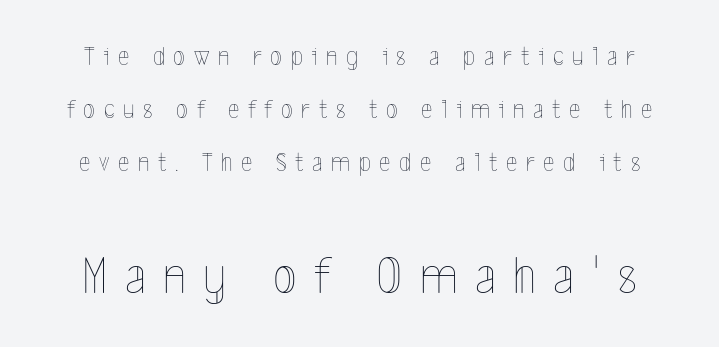
Q: Is the text bold? A: No.
Q: Is the text italic (slanted)? A: No, it is upright.
Q: Is the text underlined? A: No.
Q: Is the spacing between letters normal or unusually wide? A: Unusually wide.
Q: Is the spacing between lines tight, normal or loose? A: Loose.
Q: Which block of text is set in a larger size, the first (top) or the second (bottom)? A: The second (bottom) one.
Q: Width (condensed, normal, or wide)? A: Condensed.
Q: x-height? A: Medium.
Q: Monospaced? A: No.
